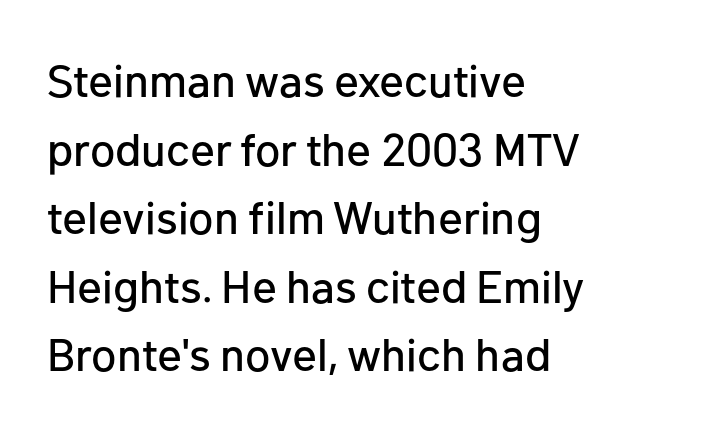
{"serif": "no", "italic": "no", "width": "normal", "stroke_contrast": "low", "x_height": "medium", "monospaced": "no", "underline": "no", "align": "left", "line_spacing": "normal", "line_spacing_ratio": 1.49, "letter_spacing": "normal", "letter_spacing_em": 0.0, "glyph_px": 46}
